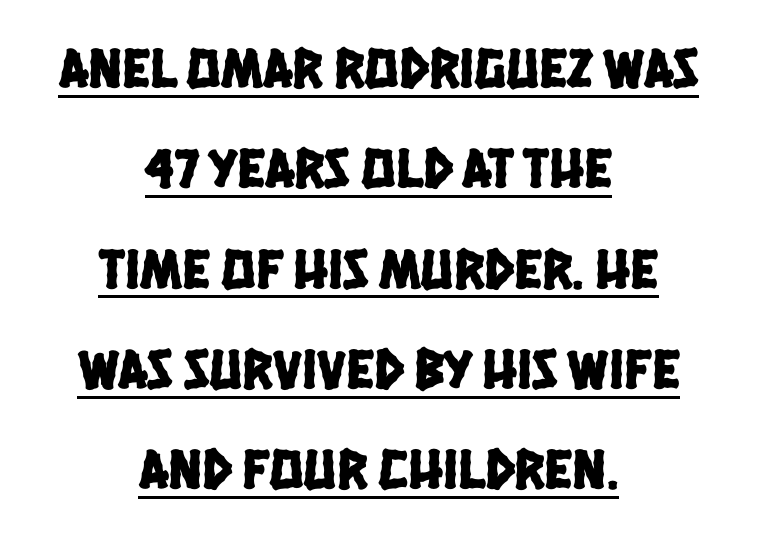
{"serif": "no", "width": "condensed", "stroke_contrast": "low", "x_height": "large", "monospaced": "no", "underline": "yes", "align": "center", "line_spacing_ratio": 1.76, "letter_spacing": "normal", "letter_spacing_em": 0.0, "glyph_px": 57}
